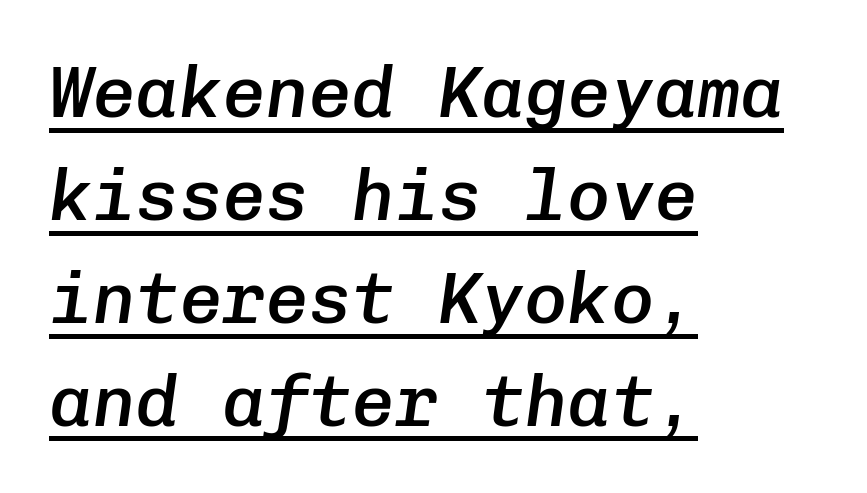
{"italic": "yes", "lean": "right", "slant_degrees": 8, "bold": "semi", "weight": "semibold", "width": "normal", "stroke_contrast": "low", "x_height": "medium", "monospaced": "yes", "underline": "yes", "align": "left", "line_spacing": "normal", "line_spacing_ratio": 1.43, "letter_spacing": "normal", "letter_spacing_em": 0.0, "glyph_px": 72}
